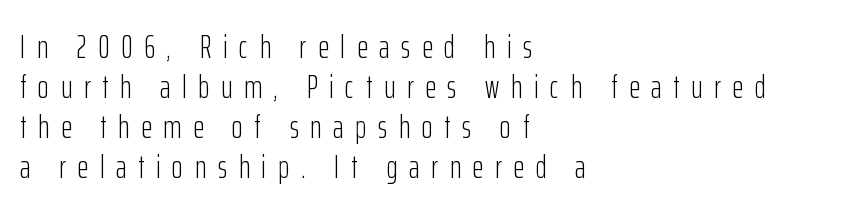
The image shows 33 px light, condensed sans-serif type, upright; set left-aligned, line spacing 1.21x, unusually wide letter spacing (+0.36 em), not underlined; low stroke contrast and a medium x-height.
